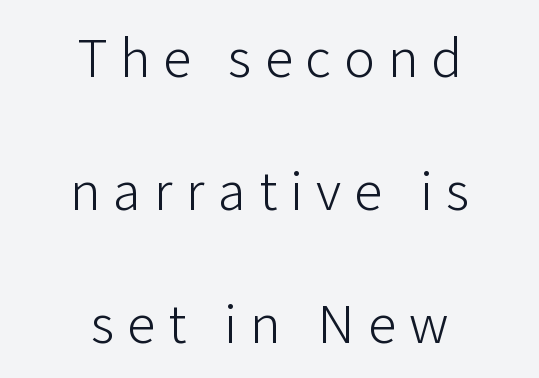
The characters display no serif detailing; their extremities are plain. The passage shown is typed in a proportional face where columns would drift. The rag falls on both sides of this text block equally. Weight: not bold — regular or lighter.
